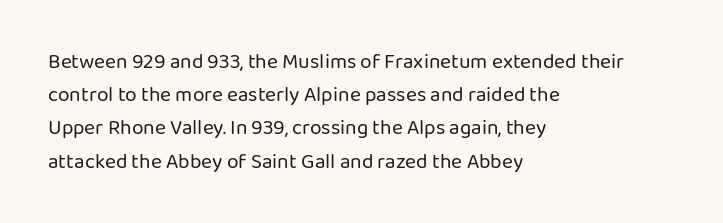
The image shows 21 px text type, upright; set left-aligned, normal line spacing (1.58x), normal letter spacing, not underlined.
